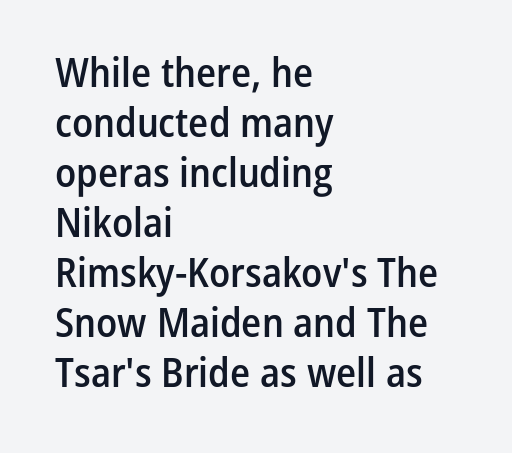
The image shows 41 px semibold, condensed sans-serif type, upright; set left-aligned, line spacing 1.22x, normal letter spacing, not underlined; low stroke contrast and a medium x-height.
